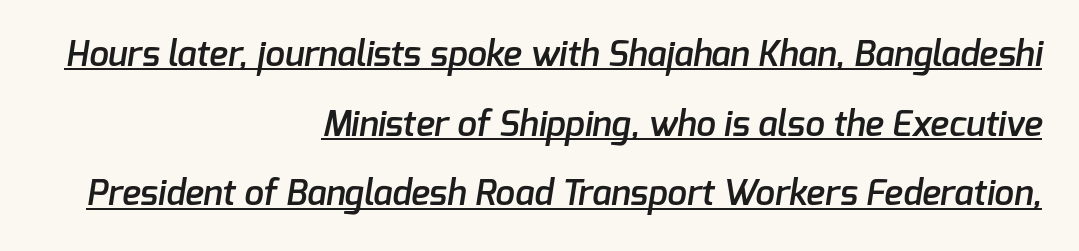
Widely set lines give the paragraph a tall, airy silhouette. Moderately thickened strokes mark this as semibold type. A rule runs beneath these lines of type. A typesetter would call this zero additional tracking. Does the type have serifs? No, each stem ends abruptly. This sample has the flowing, uneven cadence of proportional lettering.
